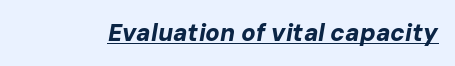
The image shows 24 px bold type, italic (leaning right); set normal letter spacing, underlined.
